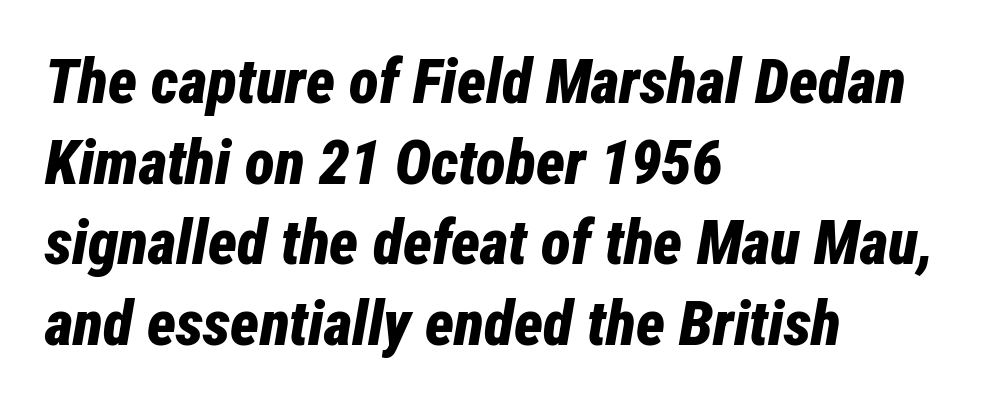
{"italic": "yes", "lean": "right", "slant_degrees": 12, "bold": "yes", "weight": "bold", "width": "condensed", "stroke_contrast": "low", "x_height": "medium", "monospaced": "no", "underline": "no", "align": "left", "line_spacing": "normal", "line_spacing_ratio": 1.3, "letter_spacing": "normal", "letter_spacing_em": 0.0, "glyph_px": 62}
